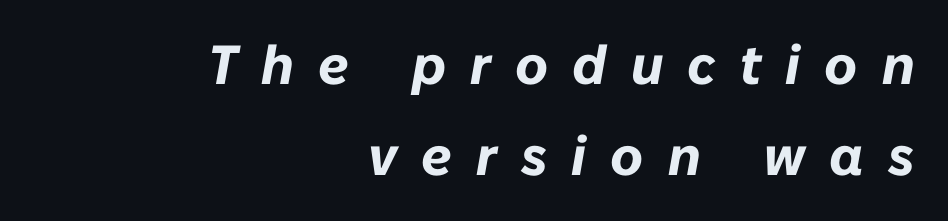
Q: Is the text bold? A: Yes.
Q: Is the text italic (slanted)? A: Yes, it leans right by about 10 degrees.
Q: Is the text underlined? A: No.
Q: How is the paragraph aligned? A: Right-aligned.
Q: Is the spacing between letters normal or unusually wide? A: Unusually wide.
Q: Is the spacing between lines tight, normal or loose? A: Normal.
Q: Width (condensed, normal, or wide)? A: Normal.
Q: Stroke contrast? A: Low.
Q: x-height? A: Medium.
Q: Monospaced? A: No.
